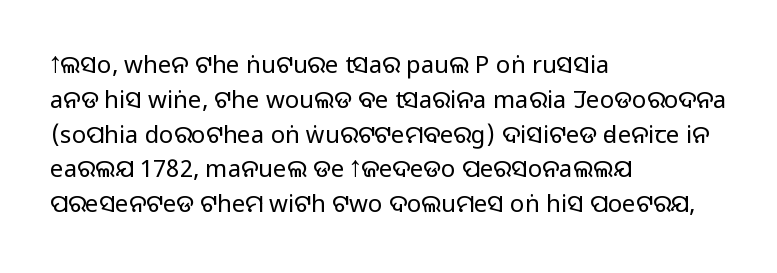
Q: Is the text bold? A: No.
Q: Is the text italic (slanted)? A: No, it is upright.
Q: Is the text underlined? A: No.
Q: How is the paragraph aligned? A: Left-aligned.
Q: Is the spacing between letters normal or unusually wide? A: Normal.
Q: Is the spacing between lines tight, normal or loose? A: Normal.
